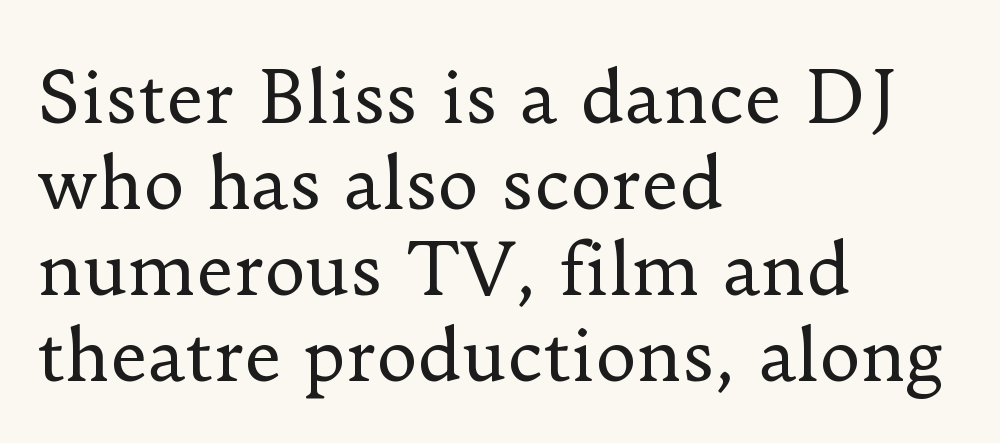
{"serif": "yes", "italic": "no", "bold": "no", "weight": "regular", "width": "normal", "stroke_contrast": "low", "x_height": "small", "monospaced": "no", "underline": "no", "align": "left", "line_spacing_ratio": 1.21, "letter_spacing": "normal", "letter_spacing_em": 0.0, "glyph_px": 71}
